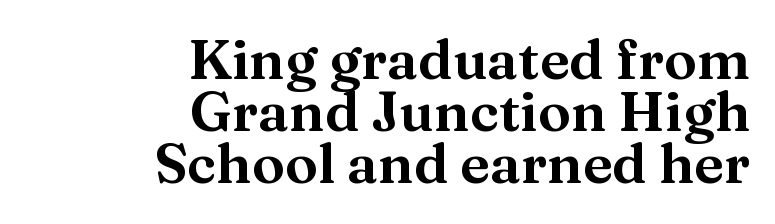
The image shows 55 px wide serif type, upright; set right-aligned, tight line spacing (0.95x), normal letter spacing, not underlined; medium stroke contrast and a medium x-height.
